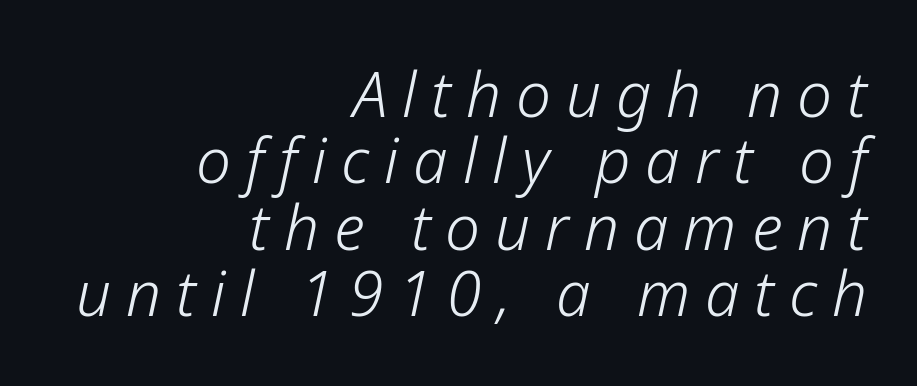
Compared with ordinary roman type, these characters are visibly tilted. Is this a heavy cut? Hardly; it is regular or lighter. This rendering uses right alignment, leaving the left contour irregular. The designer dialed line spacing down below the default. Think of a printed novel: that variable character pitch is what you see here.
